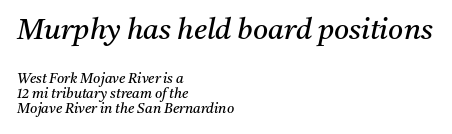
The image shows 29 px regular-weight serif type, italic (leaning right); set left-aligned, tight line spacing (1.08x), normal letter spacing, not underlined; the first (top) block is 2.07x larger; medium stroke contrast and a medium x-height.
